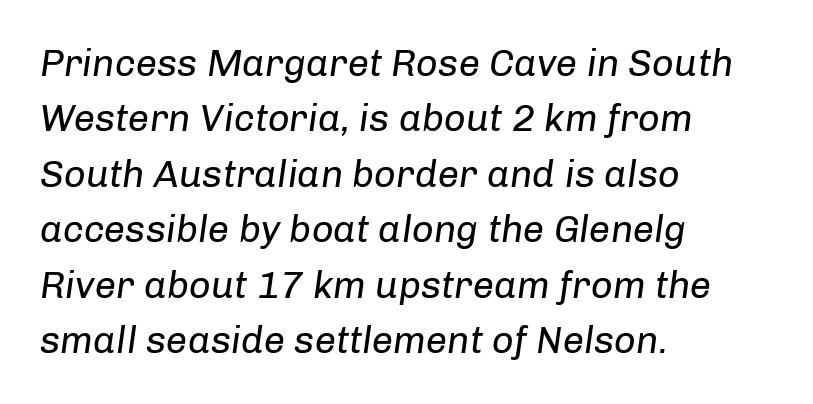
{"italic": "yes", "lean": "right", "slant_degrees": 8, "bold": "no", "weight": "regular", "width": "normal", "stroke_contrast": "low", "x_height": "medium", "monospaced": "no", "underline": "no", "align": "left", "line_spacing": "normal", "line_spacing_ratio": 1.46, "letter_spacing": "normal", "letter_spacing_em": 0.0, "glyph_px": 38}
